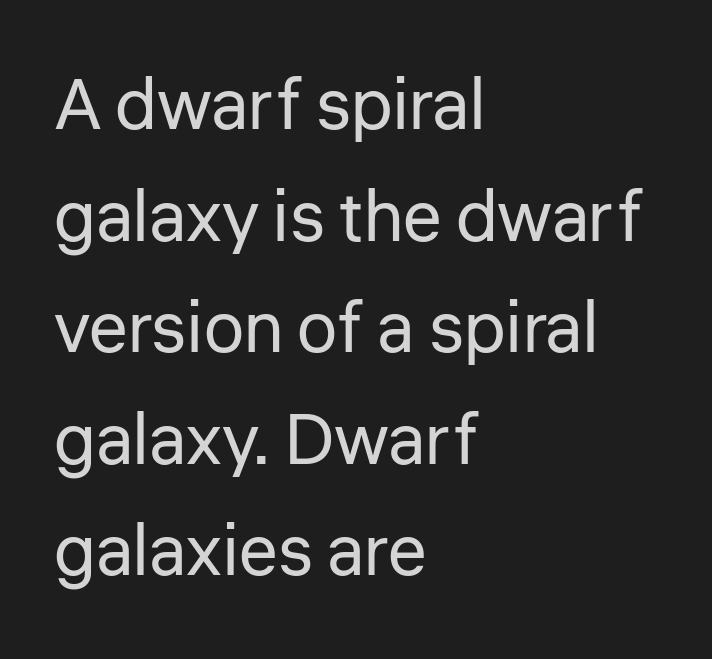
The letters advance in unequal steps, a hallmark of proportional type. A typesetter would mark this as roman, not italic. Whoever set this chose a conventional vertical rhythm. The letterforms sit shoulder to shoulder at normal distance. Check where the strokes stop: nothing finishes them off — pure sans.
